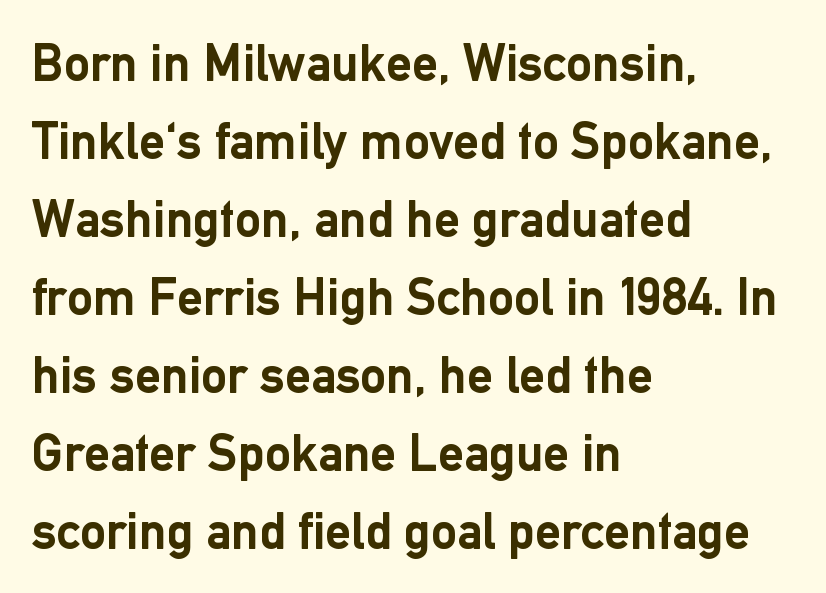
Is this a fixed-width face? No — the glyphs have proportional, varying widths. The typeface chosen for these lines omits serifs. Heavy, bold letterforms. This block has exactly the height ordinary leading produces. Vertical strokes here are truly vertical. Beneath every word, the page is bare.
